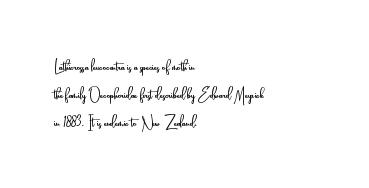
Q: Is the text bold? A: No.
Q: Is the text underlined? A: No.
Q: How is the paragraph aligned? A: Left-aligned.
Q: Is the spacing between letters normal or unusually wide? A: Normal.
Q: Is the spacing between lines tight, normal or loose? A: Normal.
